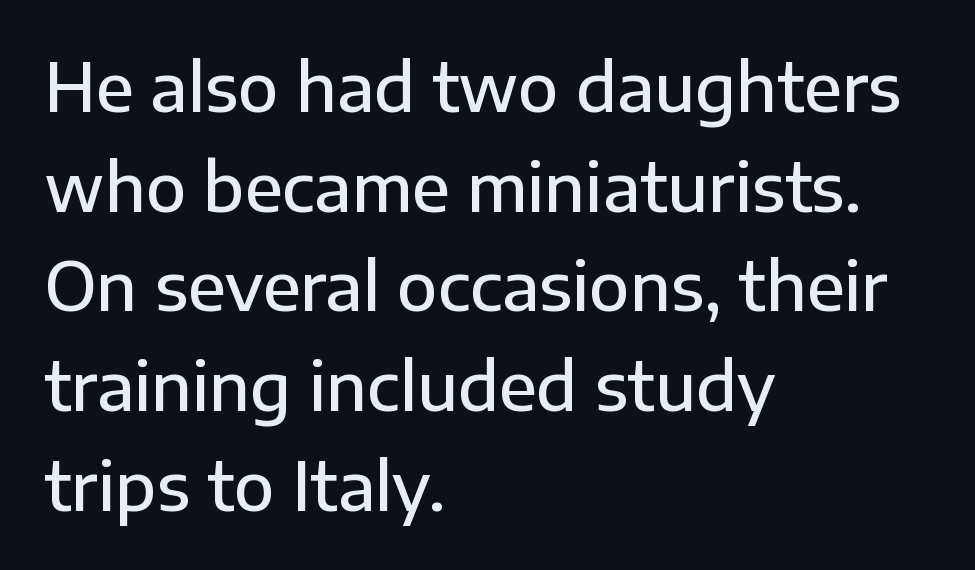
The image shows 66 px semibold sans-serif type, upright; set left-aligned, normal line spacing (1.51x), normal letter spacing, not underlined; low stroke contrast and a medium x-height.
